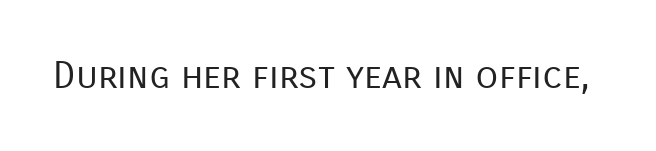
Q: Is the text bold? A: No.
Q: Is the text italic (slanted)? A: No, it is upright.
Q: Is the typeface a serif or a sans-serif typeface? A: Sans-serif.
Q: Is the text underlined? A: No.
Q: Is the spacing between letters normal or unusually wide? A: Normal.
Q: Width (condensed, normal, or wide)? A: Normal.
Q: Stroke contrast? A: Low.
Q: x-height? A: Medium.
Q: Monospaced? A: No.
